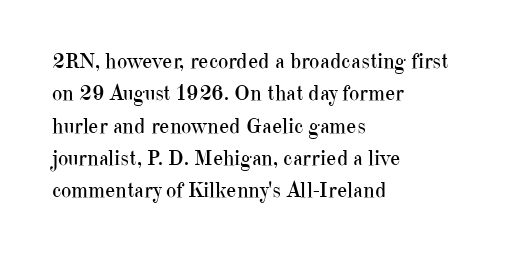
{"italic": "no", "bold": "no", "underline": "no", "align": "left", "line_spacing": "normal", "line_spacing_ratio": 1.47, "letter_spacing": "normal", "letter_spacing_em": 0.0, "glyph_px": 22}
